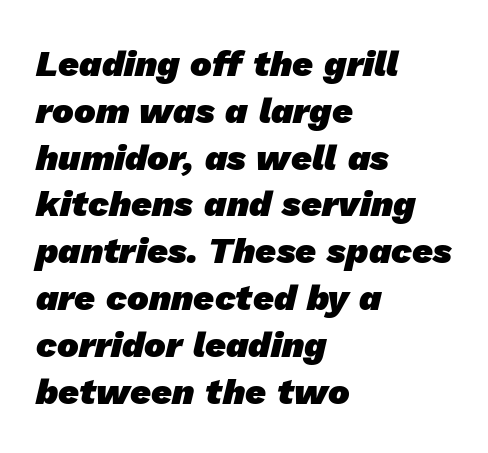
The image shows 36 px heavy sans-serif type; set left-aligned, normal line spacing (1.3x), normal letter spacing, not underlined; low stroke contrast and a medium x-height.
